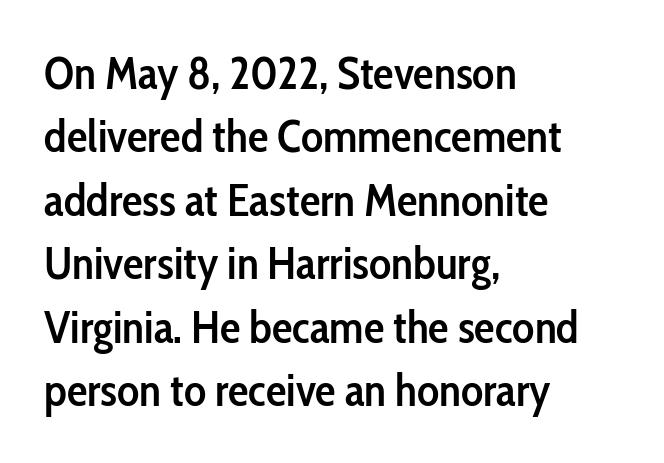
{"serif": "no", "italic": "no", "bold": "semi", "weight": "semibold", "width": "condensed", "stroke_contrast": "low", "x_height": "medium", "monospaced": "no", "underline": "no", "align": "left", "line_spacing": "normal", "line_spacing_ratio": 1.38, "letter_spacing": "normal", "letter_spacing_em": 0.0, "glyph_px": 46}
